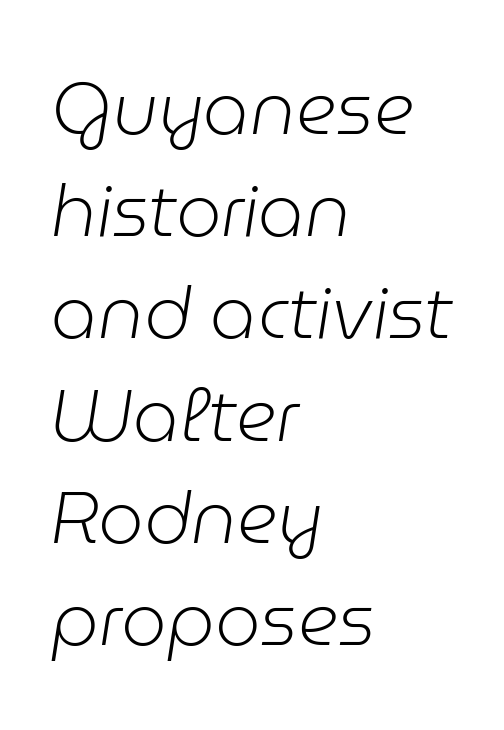
Q: Is the text bold? A: No.
Q: Is the text italic (slanted)? A: Yes, it leans right by about 9 degrees.
Q: Is the text underlined? A: No.
Q: How is the paragraph aligned? A: Left-aligned.
Q: Is the spacing between letters normal or unusually wide? A: Normal.
Q: Is the spacing between lines tight, normal or loose? A: Normal.
Q: Width (condensed, normal, or wide)? A: Normal.
Q: Stroke contrast? A: Low.
Q: x-height? A: Medium.
Q: Monospaced? A: No.
